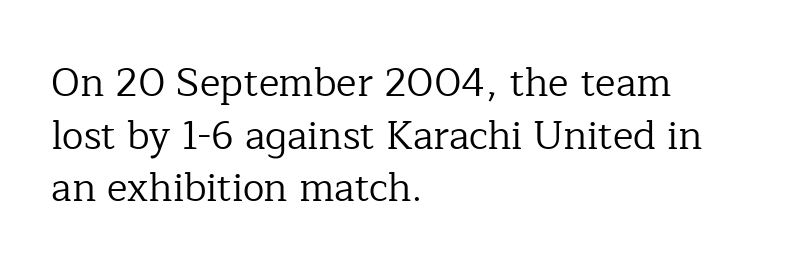
The image shows 39 px regular-weight serif type, upright; set left-aligned, normal line spacing (1.35x), normal letter spacing, not underlined; low stroke contrast and a medium x-height.
